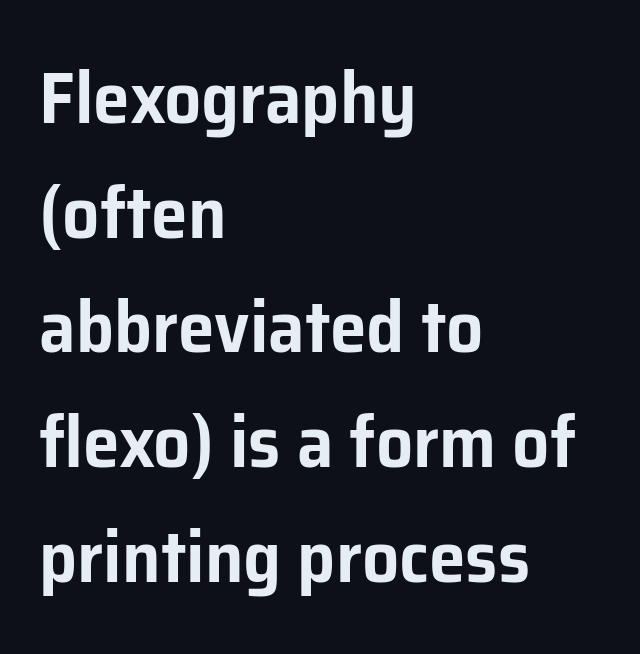
The typeface chosen for these lines omits serifs. You could not count columns in this text — the font is proportionally spaced. The rendering keeps characters at their native spacing. These lines are set flush left with a ragged right edge. Regarding leading, the lines here are spaced in the standard way. Clear beneath every line of the passage.
